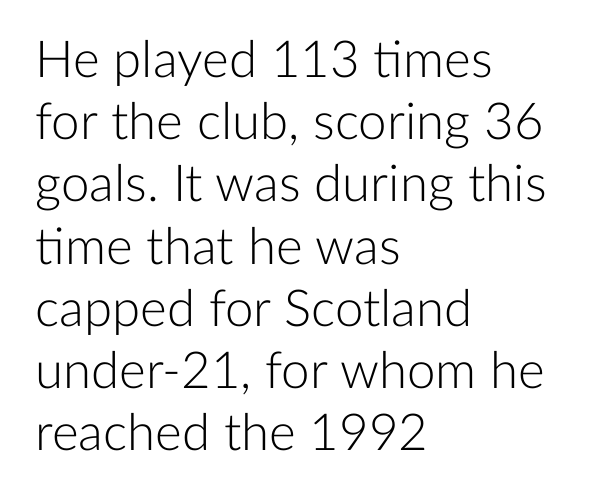
The image shows 51 px light sans-serif type, upright; set left-aligned, line spacing 1.22x, normal letter spacing, not underlined; low stroke contrast and a medium x-height.
